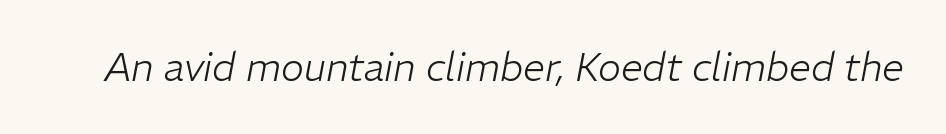
{"italic": "yes", "lean": "right", "slant_degrees": 11, "bold": "no", "weight": "light", "width": "normal", "stroke_contrast": "low", "x_height": "medium", "monospaced": "no", "underline": "no", "letter_spacing": "normal", "letter_spacing_em": 0.0, "glyph_px": 39}
